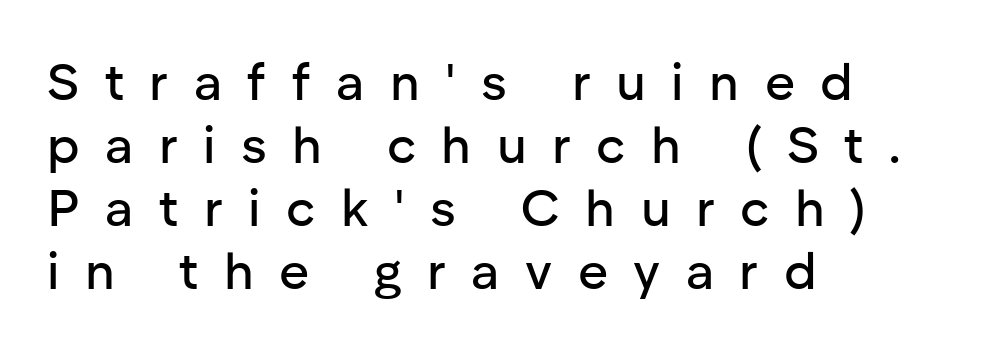
The image shows 52 px sans-serif type, upright; set left-aligned, line spacing 1.21x, unusually wide letter spacing (+0.49 em), not underlined; low stroke contrast and a medium x-height.
